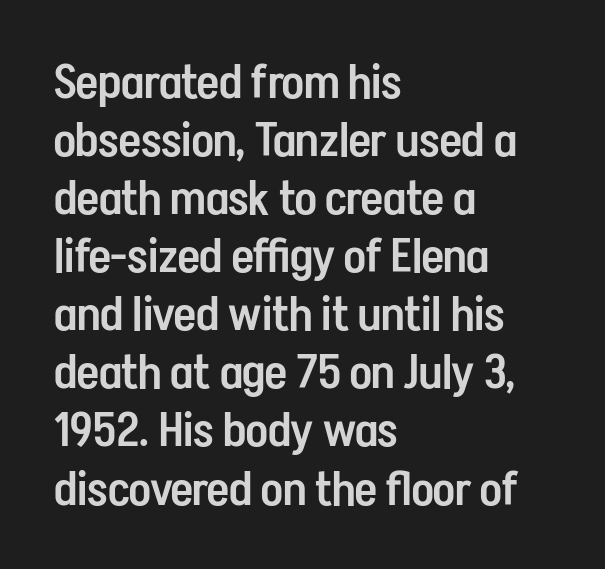
Q: Is the text bold? A: Semi-bold.
Q: Is the text italic (slanted)? A: No, it is upright.
Q: Is the typeface a serif or a sans-serif typeface? A: Sans-serif.
Q: Is the text underlined? A: No.
Q: How is the paragraph aligned? A: Left-aligned.
Q: Is the spacing between letters normal or unusually wide? A: Normal.
Q: Width (condensed, normal, or wide)? A: Condensed.
Q: Stroke contrast? A: Low.
Q: x-height? A: Medium.
Q: Monospaced? A: No.
